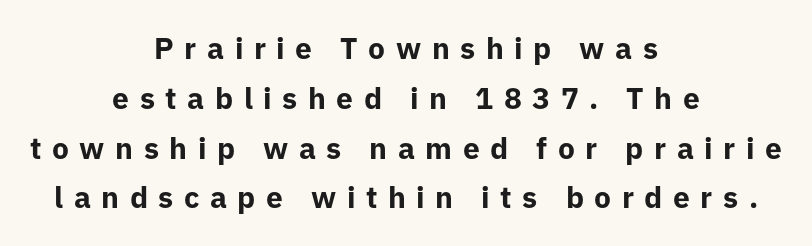
Q: Is the text bold? A: Yes.
Q: Is the text italic (slanted)? A: No, it is upright.
Q: Is the typeface a serif or a sans-serif typeface? A: Sans-serif.
Q: Is the text underlined? A: No.
Q: How is the paragraph aligned? A: Centered.
Q: Is the spacing between letters normal or unusually wide? A: Unusually wide.
Q: Is the spacing between lines tight, normal or loose? A: Normal.
Q: Width (condensed, normal, or wide)? A: Normal.
Q: Stroke contrast? A: Low.
Q: x-height? A: Medium.
Q: Monospaced? A: No.
